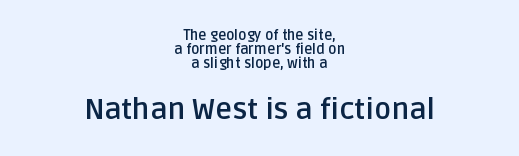
The letters advance in unequal steps, a hallmark of proportional type. This rendering features lettering with no underline. In this sample the second text group is rendered at the bigger scale. Neither beginnings nor endings align; midpoints do. Compared with typical paragraphs, the rows here are closer together.
